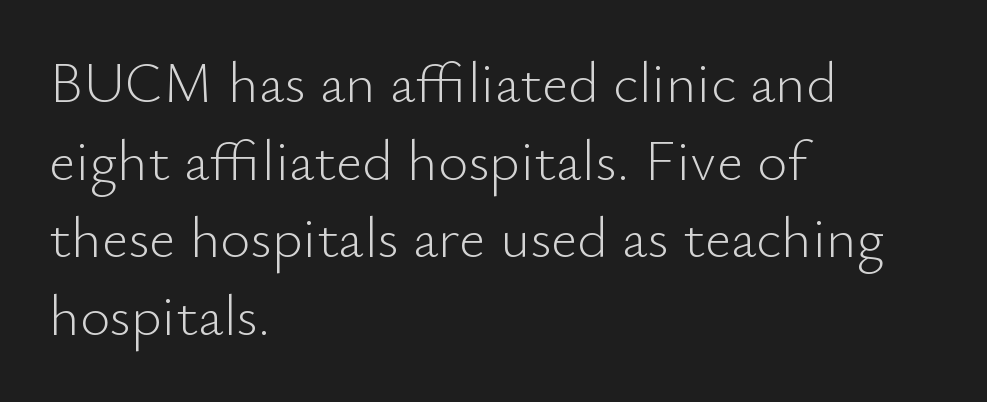
Q: Is the text bold? A: No.
Q: Is the text italic (slanted)? A: No, it is upright.
Q: Is the typeface a serif or a sans-serif typeface? A: Sans-serif.
Q: Is the text underlined? A: No.
Q: How is the paragraph aligned? A: Left-aligned.
Q: Is the spacing between letters normal or unusually wide? A: Normal.
Q: Is the spacing between lines tight, normal or loose? A: Normal.
Q: Width (condensed, normal, or wide)? A: Normal.
Q: Stroke contrast? A: Low.
Q: x-height? A: Small.
Q: Monospaced? A: No.
